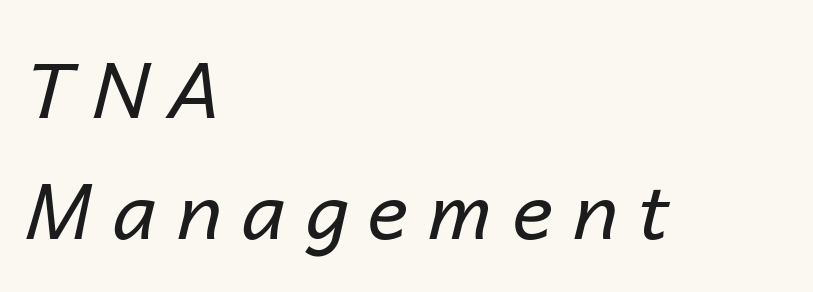
The image shows 78 px regular-weight type, italic (leaning right); set left-aligned, normal line spacing (1.55x), unusually wide letter spacing (+0.26 em), not underlined; low stroke contrast and a medium x-height.
